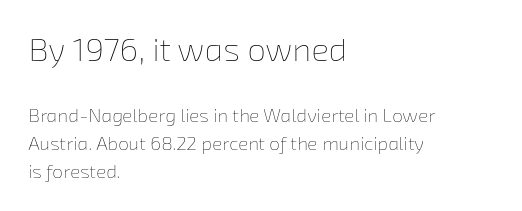
Whoever set this chose a conventional vertical rhythm. The area under the type is left untouched. Nothing heavy about these letters — not bold at all. The lines in this sample share a left origin and differ only in where they stop.
